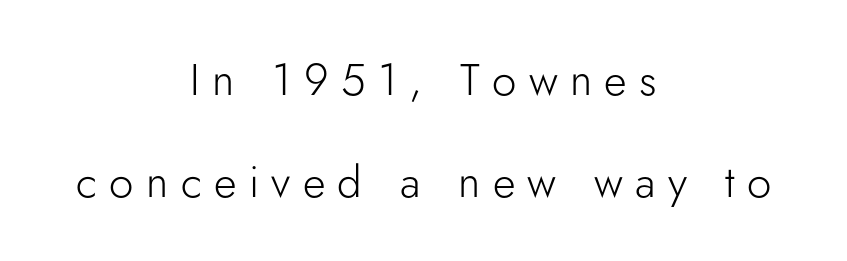
{"serif": "no", "italic": "no", "bold": "no", "weight": "light", "width": "normal", "stroke_contrast": "low", "x_height": "small", "monospaced": "no", "underline": "no", "align": "center", "line_spacing": "loose", "line_spacing_ratio": 2.31, "letter_spacing": "wide", "letter_spacing_em": 0.28, "glyph_px": 44}
